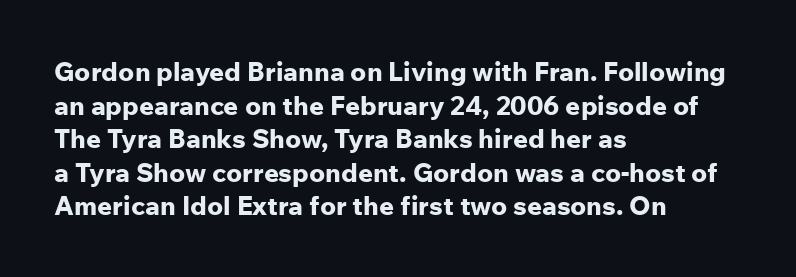
Regarding leading, the lines here are spaced in the standard way. Nothing unusual about the tracking: characters are spaced as the font intends. Clear beneath every line of the passage. The compositor pushed each line to the left boundary. Ascenders rise straight up at ninety degrees. The font is running at its bold setting.
